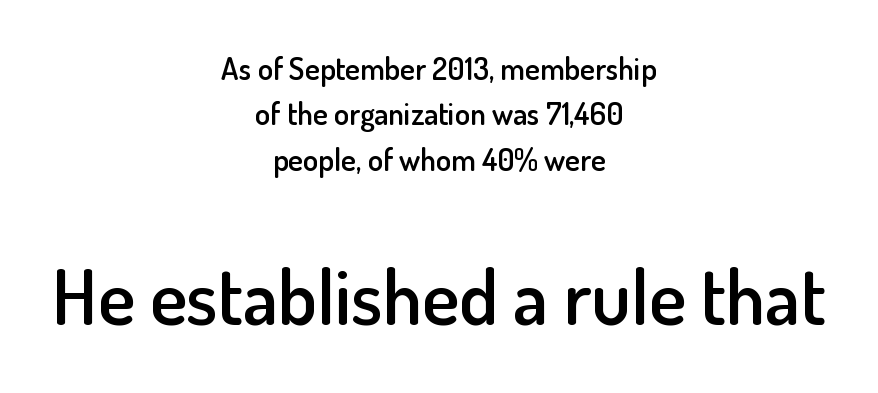
Q: Is the text bold? A: Semi-bold.
Q: Is the text italic (slanted)? A: No, it is upright.
Q: Is the typeface a serif or a sans-serif typeface? A: Sans-serif.
Q: Is the text underlined? A: No.
Q: How is the paragraph aligned? A: Centered.
Q: Is the spacing between letters normal or unusually wide? A: Normal.
Q: Is the spacing between lines tight, normal or loose? A: Normal.
Q: Which block of text is set in a larger size, the first (top) or the second (bottom)? A: The second (bottom) one.
Q: Width (condensed, normal, or wide)? A: Normal.
Q: Stroke contrast? A: Low.
Q: x-height? A: Small.
Q: Monospaced? A: No.
